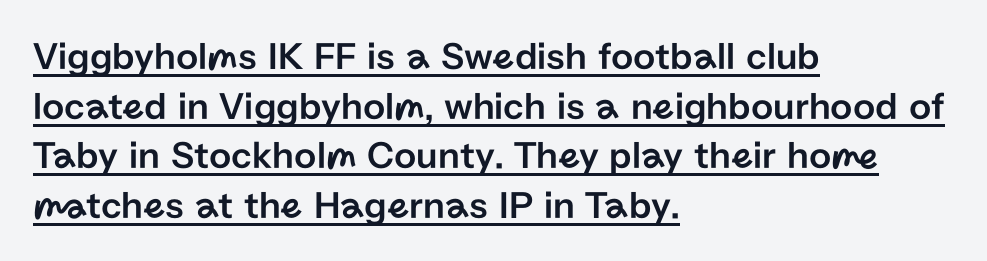
If you measured baseline to baseline, you'd find a middling distance. Short and long lines alike share a common starting point at left. These characters rest on top of a visible drawn line. The glyphs in this specimen are sans serif. Looks like regular typesetting: each glyph gets only the width it needs. You could call the tracking neutral — neither tight nor loose.
